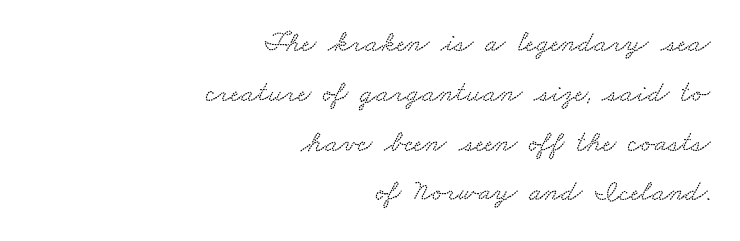
Honestly, the letter spacing is just normal — you wouldn't notice it. Regarding leading, the lines here are spaced in the standard way. The text block is weighted toward the right margin, trailing off unevenly leftward. Proportional: the letters do not fall into vertical columns.
